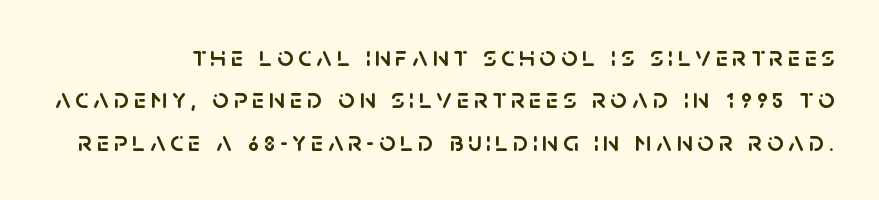
The image shows 29 px sans-serif type, upright; set normal line spacing (1.46x), not underlined; low stroke contrast and a large x-height.
